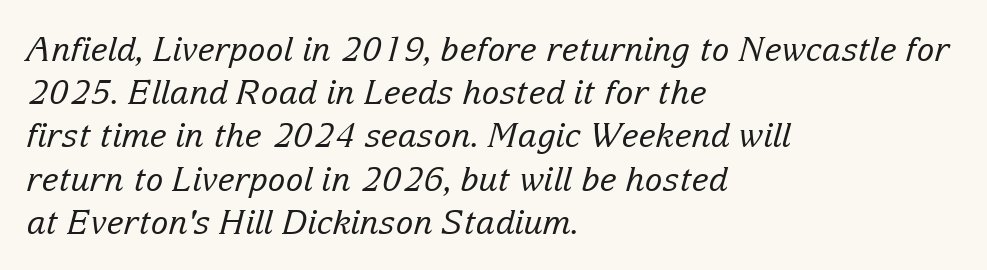
The image shows 33 px regular-weight serif type, italic (leaning right); set left-aligned, normal line spacing (1.31x), normal letter spacing, not underlined; low stroke contrast and a medium x-height.
